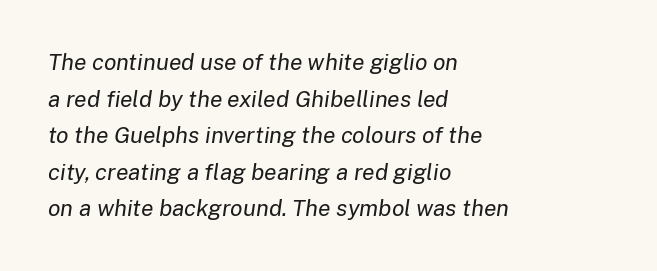
The passage shown leans; its letterforms are oblique. Does the copy run flush right? No — it runs flush left. Just letters on the line, the space beneath them empty. Stems here are at most as thick as an everyday book face. This sample uses plain, unmodified letter spacing.
